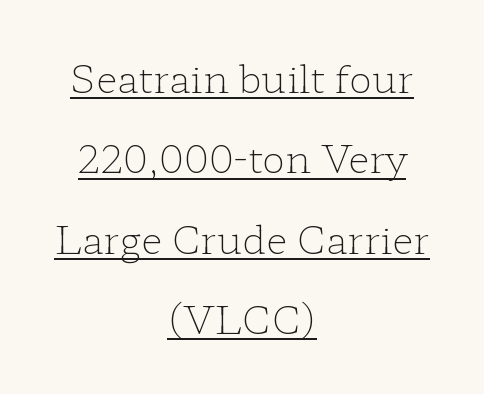
{"serif": "yes", "italic": "no", "bold": "no", "weight": "light", "width": "wide", "stroke_contrast": "low", "x_height": "medium", "monospaced": "no", "underline": "yes", "align": "center", "line_spacing": "loose", "line_spacing_ratio": 2.06, "letter_spacing": "normal", "letter_spacing_em": 0.0, "glyph_px": 39}
